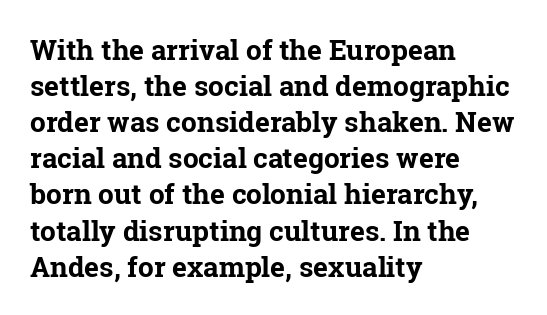
{"serif": "yes", "italic": "no", "bold": "yes", "weight": "bold", "width": "normal", "stroke_contrast": "low", "x_height": "medium", "monospaced": "no", "underline": "no", "align": "left", "line_spacing": "normal", "line_spacing_ratio": 1.29, "letter_spacing": "normal", "letter_spacing_em": 0.0, "glyph_px": 28}
